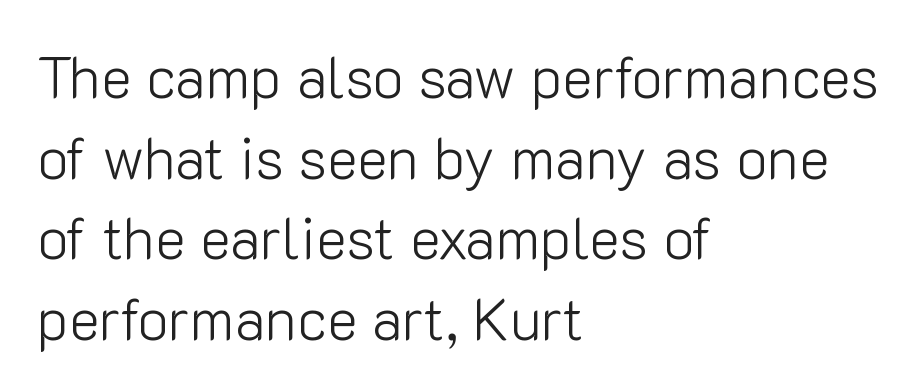
{"serif": "no", "italic": "no", "bold": "no", "weight": "light", "width": "normal", "stroke_contrast": "low", "x_height": "medium", "monospaced": "no", "underline": "no", "align": "left", "line_spacing": "normal", "line_spacing_ratio": 1.39, "letter_spacing": "normal", "letter_spacing_em": 0.0, "glyph_px": 58}
